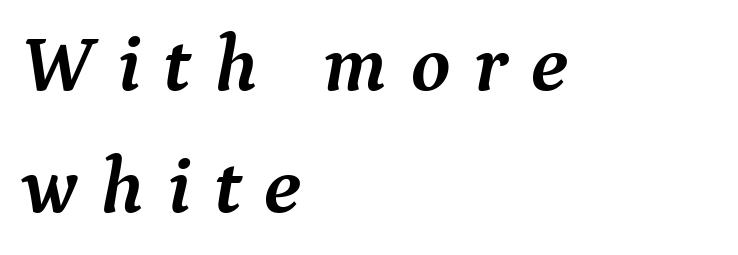
The image shows 80 px semibold serif type, italic (leaning right); set left-aligned, normal line spacing (1.52x), unusually wide letter spacing (+0.29 em), not underlined; medium stroke contrast and a medium x-height.
